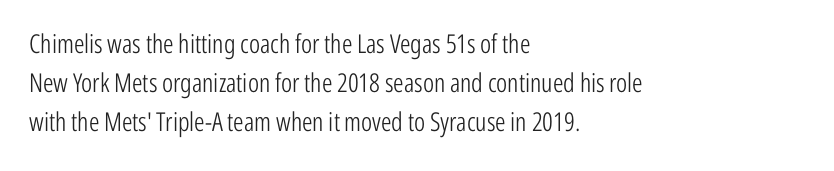
The image shows 26 px text type, upright; set left-aligned, normal line spacing (1.5x), normal letter spacing, not underlined.
